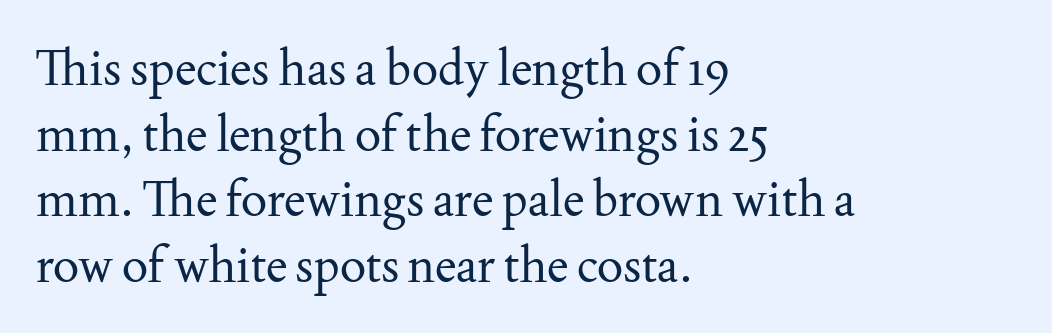
{"serif": "yes", "italic": "no", "bold": "no", "weight": "regular", "width": "normal", "stroke_contrast": "medium", "x_height": "small", "monospaced": "no", "underline": "no", "align": "left", "line_spacing": "normal", "line_spacing_ratio": 1.34, "letter_spacing": "normal", "letter_spacing_em": 0.0, "glyph_px": 49}
